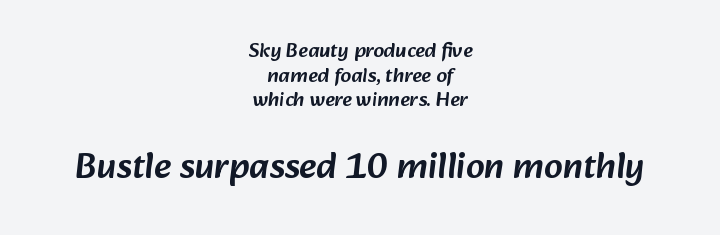
The image shows 37 px sans-serif type; set centered, line spacing 1.17x, normal letter spacing, not underlined; the second (bottom) block is 1.76x larger; low stroke contrast and a medium x-height.
